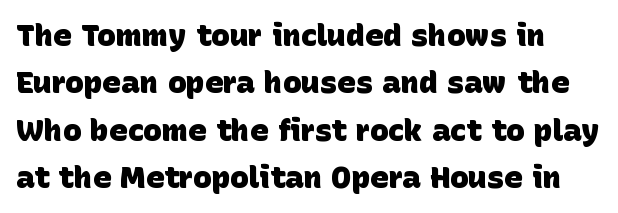
The image shows 31 px heavy sans-serif type; set normal line spacing (1.53x), normal letter spacing, not underlined; low stroke contrast and a large x-height.
